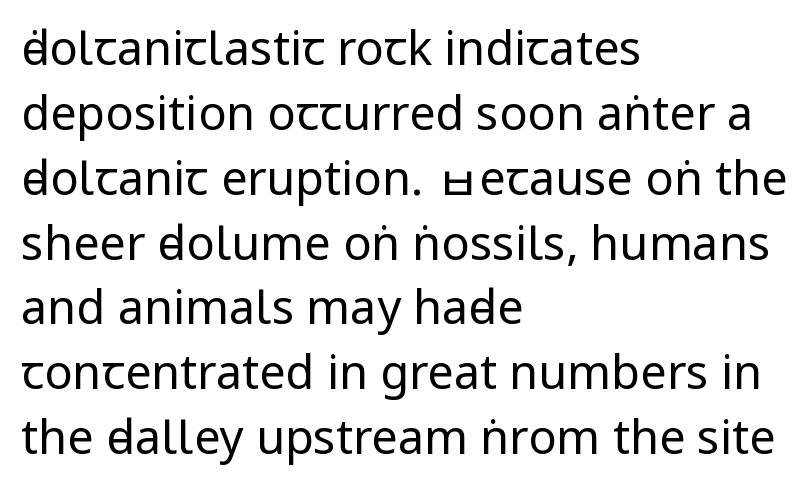
{"serif": "no", "italic": "no", "bold": "no", "weight": "regular", "width": "condensed", "stroke_contrast": "low", "underline": "no", "align": "left", "line_spacing": "normal", "line_spacing_ratio": 1.38, "letter_spacing": "normal", "letter_spacing_em": 0.0, "glyph_px": 47}
